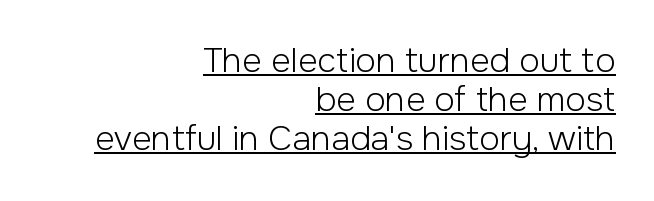
{"serif": "no", "italic": "no", "bold": "no", "weight": "light", "width": "normal", "stroke_contrast": "low", "x_height": "medium", "monospaced": "no", "underline": "yes", "align": "right", "line_spacing": "tight", "line_spacing_ratio": 1.15, "letter_spacing": "normal", "letter_spacing_em": 0.0, "glyph_px": 34}
